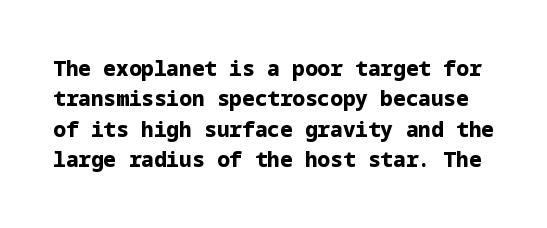
Strong, thick strokes mark this as bold type. Is there much room between lines? A standard amount, neither cramped nor airy. Descender tails drop into unmarked territory. This rendering leaves character spacing at its baseline value. Tall strokes in this sample are plumb rather than angled.
